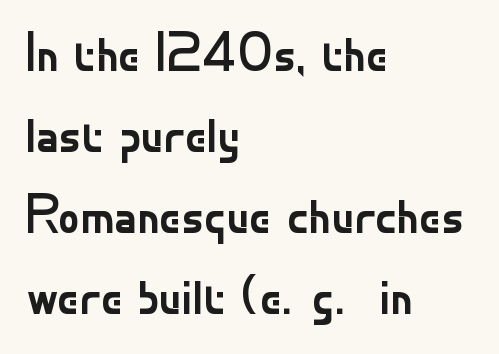
Q: Is the text bold? A: No.
Q: Is the text italic (slanted)? A: No, it is upright.
Q: Is the typeface a serif or a sans-serif typeface? A: Sans-serif.
Q: Is the text underlined? A: No.
Q: How is the paragraph aligned? A: Left-aligned.
Q: Is the spacing between letters normal or unusually wide? A: Normal.
Q: Is the spacing between lines tight, normal or loose? A: Normal.
Q: Width (condensed, normal, or wide)? A: Normal.
Q: Stroke contrast? A: Low.
Q: x-height? A: Small.
Q: Monospaced? A: No.
